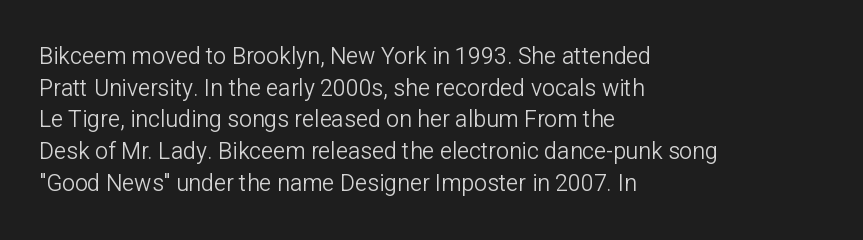
A roman cut, with each character standing at attention. Line spacing here is normal. The text block is weighted toward the left margin, trailing off unevenly rightward. Lines of text with bare space underneath. Nothing unusual about the tracking: characters are spaced as the font intends. A quiet, ordinary-to-light weight characterises the typeface.
